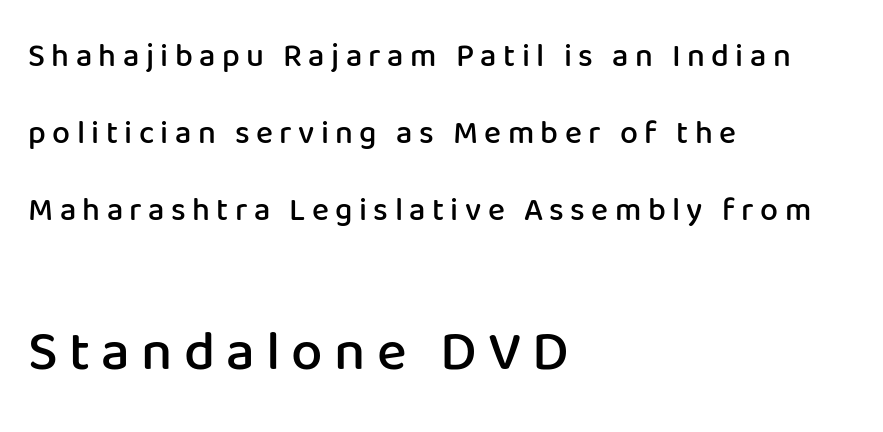
The image shows 56 px semibold sans-serif type, upright; set left-aligned, loose line spacing (2.41x), unusually wide letter spacing (+0.2 em), not underlined; the second (bottom) block is 1.75x larger; low stroke contrast and a medium x-height.
